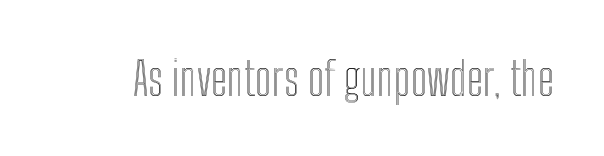
{"italic": "no", "width": "condensed", "x_height": "medium", "monospaced": "no", "underline": "no", "letter_spacing": "normal", "letter_spacing_em": 0.0, "glyph_px": 46}
